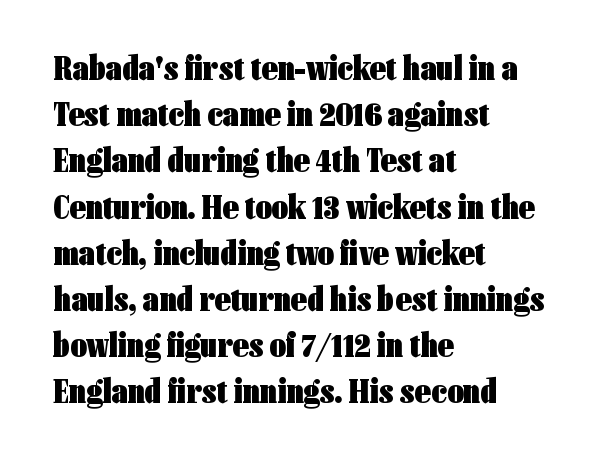
{"serif": "no", "italic": "no", "bold": "yes", "weight": "heavy", "width": "condensed", "stroke_contrast": "low", "x_height": "medium", "monospaced": "no", "underline": "no", "align": "left", "line_spacing": "normal", "line_spacing_ratio": 1.32, "letter_spacing": "normal", "letter_spacing_em": 0.0, "glyph_px": 35}
